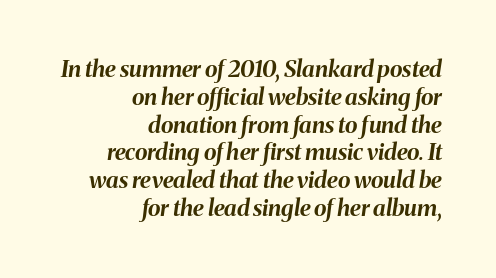
Q: Is the text bold? A: Yes.
Q: Is the text italic (slanted)? A: Yes, it leans right by about 8 degrees.
Q: Is the text underlined? A: No.
Q: How is the paragraph aligned? A: Right-aligned.
Q: Is the spacing between letters normal or unusually wide? A: Normal.
